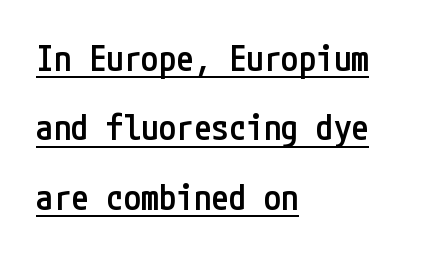
The image shows 35 px semibold, condensed sans-serif type, upright; set left-aligned, loose line spacing (1.98x), normal letter spacing, underlined; low stroke contrast and a medium x-height.
